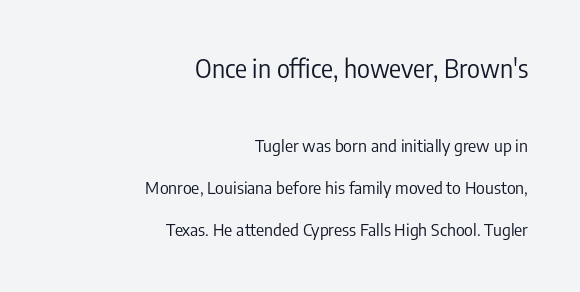
The image shows 25 px text type, upright; set right-aligned, loose line spacing (2.47x), normal letter spacing, not underlined; the first (top) block is 1.47x larger.
